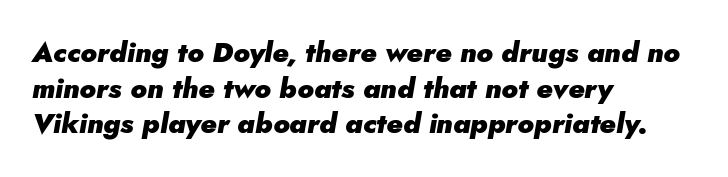
The image shows 28 px heavy type, italic (leaning right); set left-aligned, normal line spacing (1.27x), normal letter spacing, not underlined; low stroke contrast and a small x-height.
